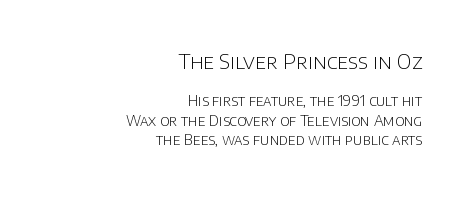
{"italic": "no", "bold": "no", "underline": "no", "align": "right", "line_spacing": "normal", "line_spacing_ratio": 1.37, "letter_spacing": "normal", "letter_spacing_em": 0.0, "larger_block": "first", "size_ratio": 1.43, "glyph_px": 20}
